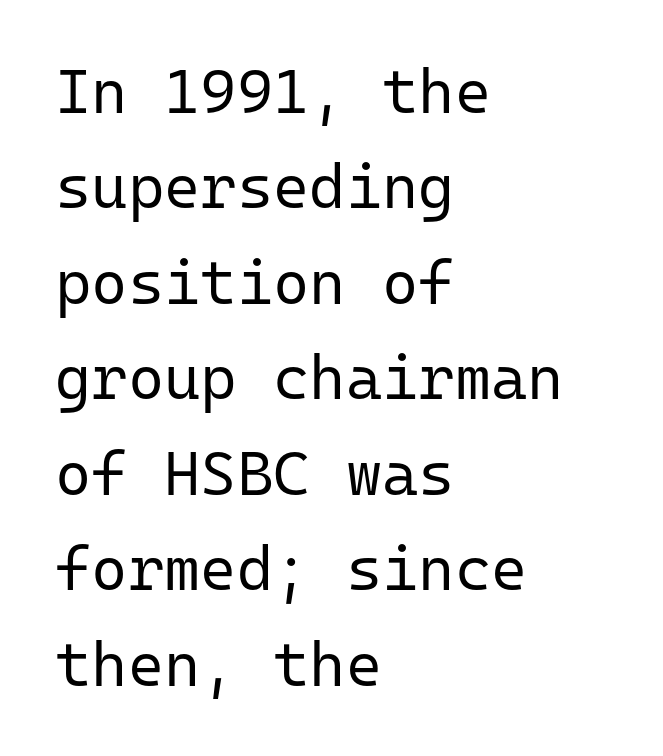
Fixed-width glyphs throughout — classic coding-font behaviour. This rendering leaves character spacing at its baseline value. Horizontal bands of white between lines are of average thickness. Every character sits straight up, as roman type does. The letterforms sit at book weight or below. Left-aligned paragraph, ragged on the right.
